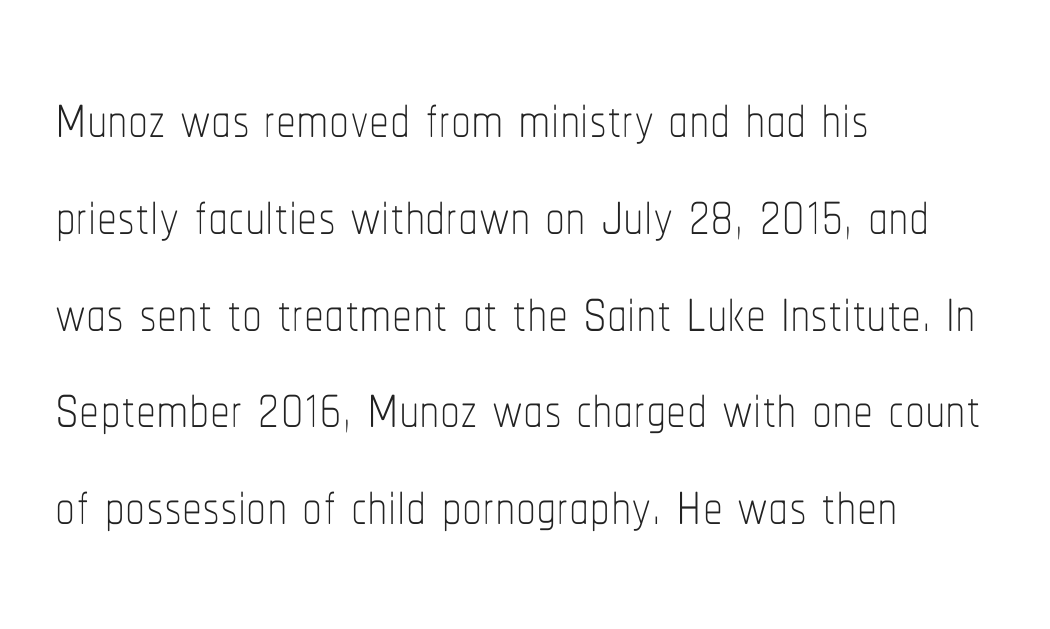
Posture: straight, roman, zero tilt. The face used here is proportionally spaced, like ordinary book or web type. Is the letter spacing exaggerated? No — it looks like the ordinary default. The text block is weighted toward the left margin, trailing off unevenly rightward. The strokes are not fattened; the text isn't bold. Clear beneath every line of the passage.
